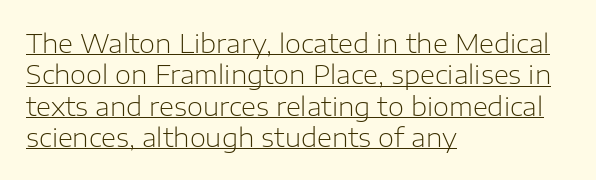
The image shows 26 px text type, upright; set left-aligned, line spacing 1.21x, normal letter spacing, underlined.
